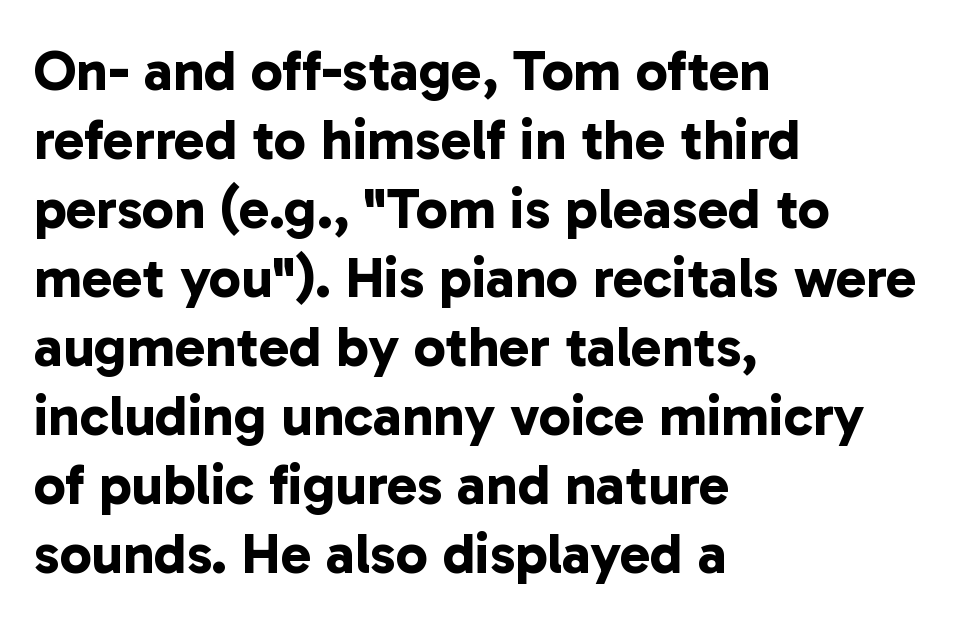
Q: Is the text bold? A: Yes.
Q: Is the typeface a serif or a sans-serif typeface? A: Sans-serif.
Q: Is the text underlined? A: No.
Q: How is the paragraph aligned? A: Left-aligned.
Q: Is the spacing between letters normal or unusually wide? A: Normal.
Q: Width (condensed, normal, or wide)? A: Normal.
Q: Stroke contrast? A: Low.
Q: x-height? A: Medium.
Q: Monospaced? A: No.
